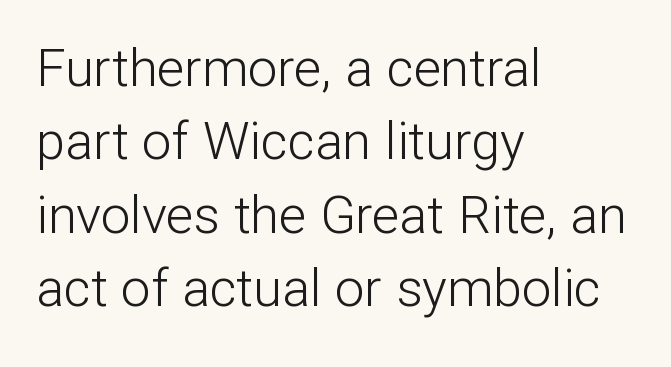
The image shows 52 px light sans-serif type, upright; set left-aligned, normal line spacing (1.41x), normal letter spacing, not underlined; low stroke contrast and a medium x-height.
